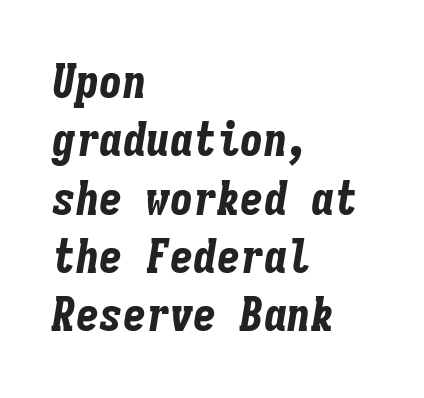
Q: Is the text bold? A: Yes.
Q: Is the text italic (slanted)? A: Yes, it leans right by about 9 degrees.
Q: Is the text underlined? A: No.
Q: How is the paragraph aligned? A: Left-aligned.
Q: Is the spacing between letters normal or unusually wide? A: Normal.
Q: Width (condensed, normal, or wide)? A: Condensed.
Q: Stroke contrast? A: Low.
Q: x-height? A: Medium.
Q: Monospaced? A: Yes.
